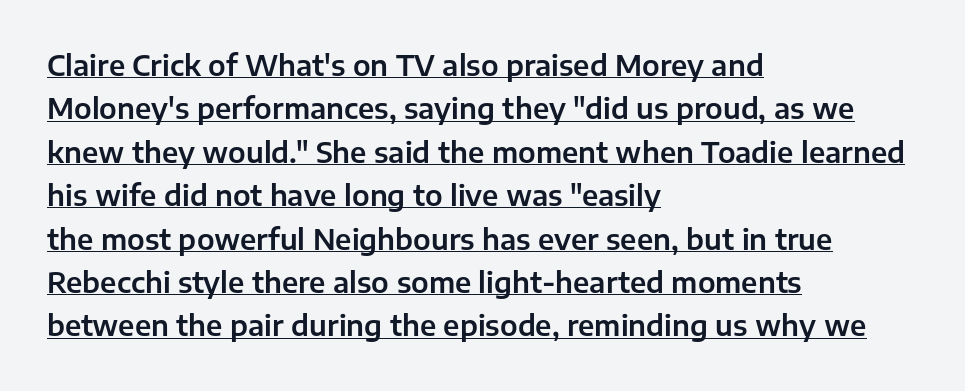
The image shows 28 px sans-serif type, upright; set left-aligned, normal line spacing (1.55x), normal letter spacing, underlined; low stroke contrast and a medium x-height.
